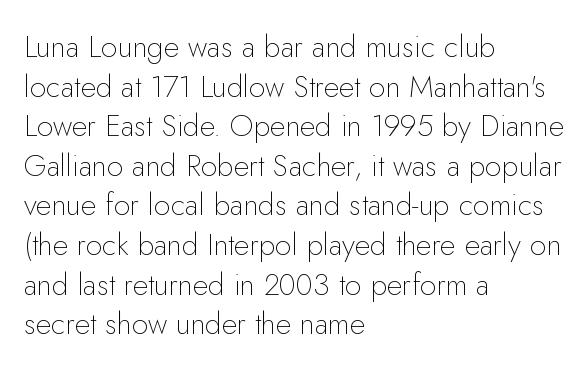
The letters advance in unequal steps, a hallmark of proportional type. The lettering holds an erect, upright posture throughout. Descenders are the only things crossing below the line. You can tell from the bare stems that sans-serif type was used. The passage shown stacks its lines at a standard gap. The rag falls on the right side of this text block.
